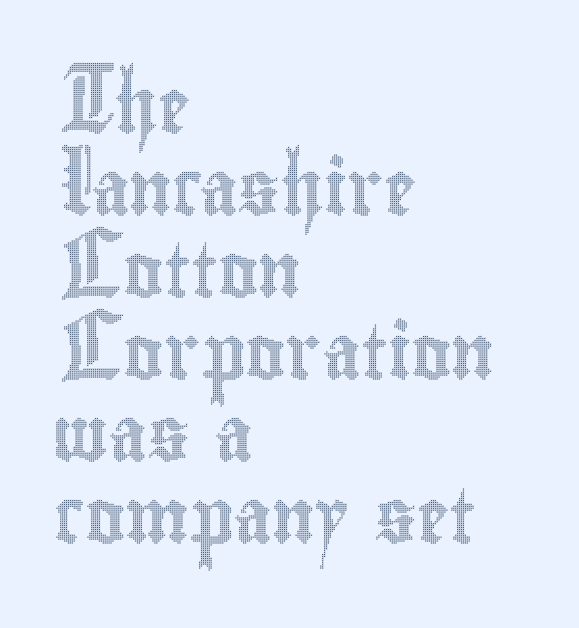
The image shows 54 px condensed type, upright; set left-aligned, normal line spacing (1.52x), normal letter spacing, not underlined; a small x-height.
